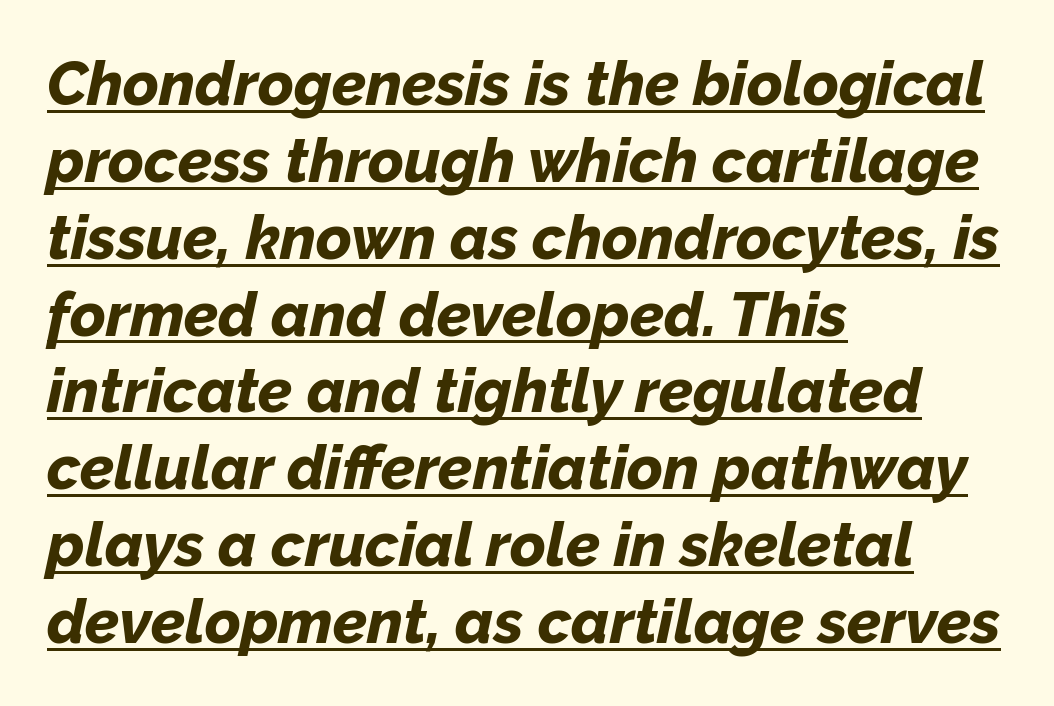
{"italic": "yes", "lean": "right", "slant_degrees": 12, "bold": "yes", "weight": "bold", "width": "normal", "stroke_contrast": "low", "x_height": "medium", "monospaced": "no", "underline": "yes", "align": "left", "line_spacing": "normal", "line_spacing_ratio": 1.26, "letter_spacing": "normal", "letter_spacing_em": 0.0, "glyph_px": 61}
